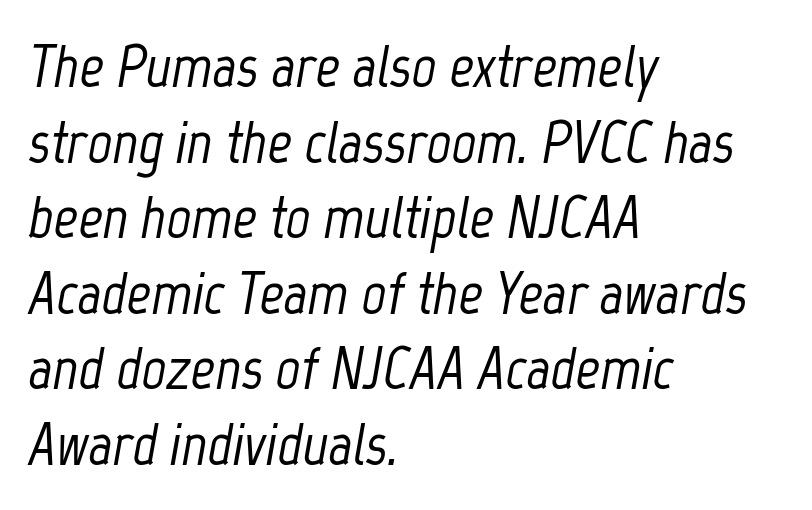
Q: Is the text italic (slanted)? A: Yes, it leans right by about 12 degrees.
Q: Is the text underlined? A: No.
Q: How is the paragraph aligned? A: Left-aligned.
Q: Is the spacing between letters normal or unusually wide? A: Normal.
Q: Is the spacing between lines tight, normal or loose? A: Normal.
Q: Width (condensed, normal, or wide)? A: Condensed.
Q: Stroke contrast? A: Low.
Q: x-height? A: Medium.
Q: Monospaced? A: No.
